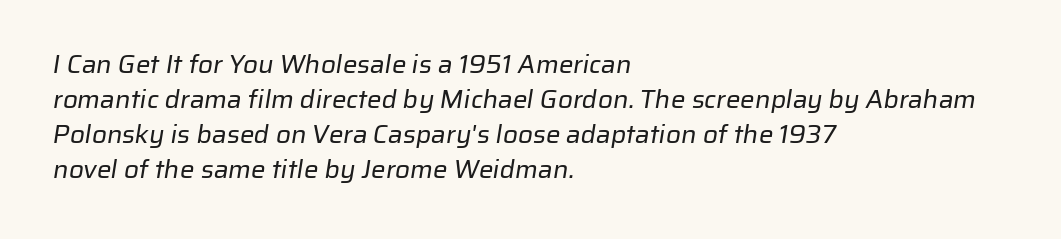
The space directly below the letters is spotless. In terms of leading, this rendering sits right in the middle. Notice how the passage keeps a crisp vertical edge on the left only. Tracking here is standard; glyphs follow each other at the usual distance.
